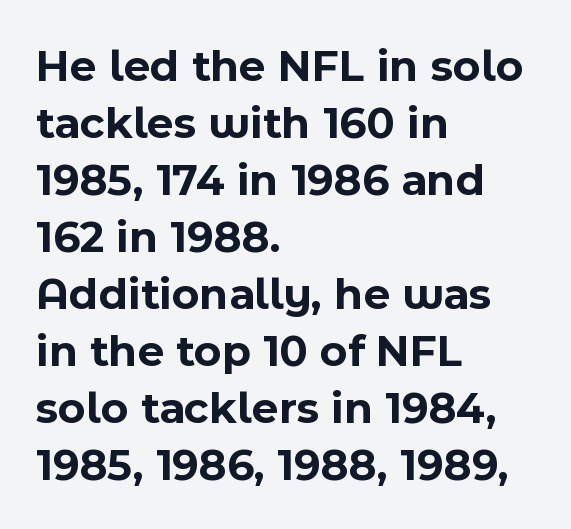
Q: Is the text bold? A: Yes.
Q: Is the text italic (slanted)? A: No, it is upright.
Q: Is the typeface a serif or a sans-serif typeface? A: Sans-serif.
Q: Is the text underlined? A: No.
Q: How is the paragraph aligned? A: Left-aligned.
Q: Is the spacing between letters normal or unusually wide? A: Normal.
Q: Width (condensed, normal, or wide)? A: Normal.
Q: x-height? A: Medium.
Q: Monospaced? A: No.
